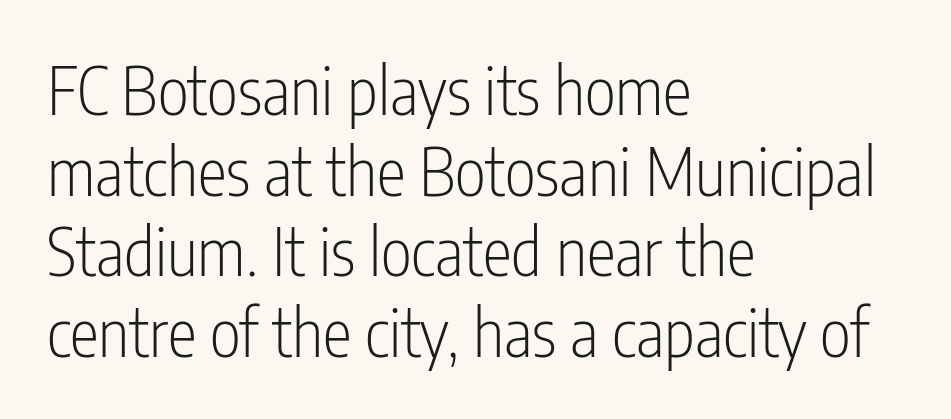
{"serif": "no", "italic": "no", "bold": "no", "weight": "light", "width": "condensed", "stroke_contrast": "low", "x_height": "medium", "monospaced": "no", "underline": "no", "align": "left", "line_spacing_ratio": 1.22, "letter_spacing": "normal", "letter_spacing_em": 0.0, "glyph_px": 66}
